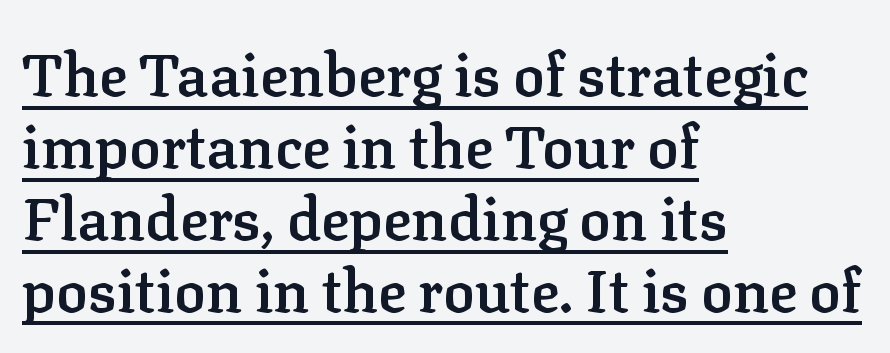
How heavy is the stroke? Medium-heavy — a semibold, shy of bold. The horizontal fit of the characters is conventional and even. This rendering uses left alignment, leaving the right contour irregular. Somebody hit Ctrl+U on this one — the words are underlined. A typesetter would call this proportional, since set widths differ per character.
